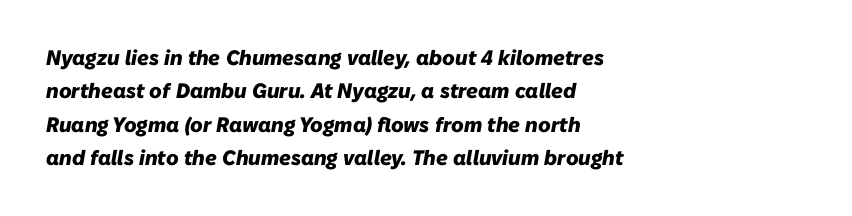
The image shows 21 px bold type, italic (leaning right); set left-aligned, normal line spacing (1.59x), normal letter spacing, not underlined.
